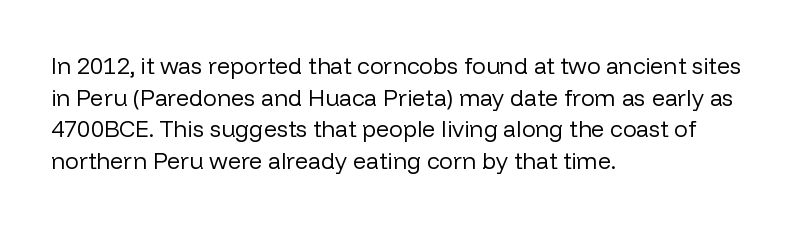
The strokes are not fattened; the text isn't bold. Beneath every word, the page is bare. Every row of glyphs begins at an identical x-position on the left. In terms of posture, this sample is upright.
